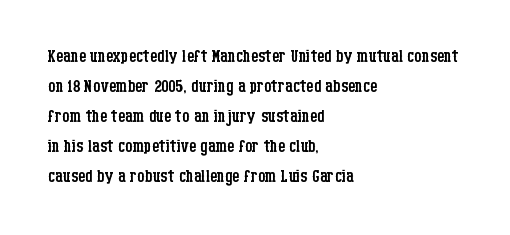
{"italic": "no", "bold": "no", "underline": "no", "align": "left", "line_spacing": "normal", "line_spacing_ratio": 1.3, "letter_spacing": "normal", "letter_spacing_em": 0.0, "glyph_px": 23}
